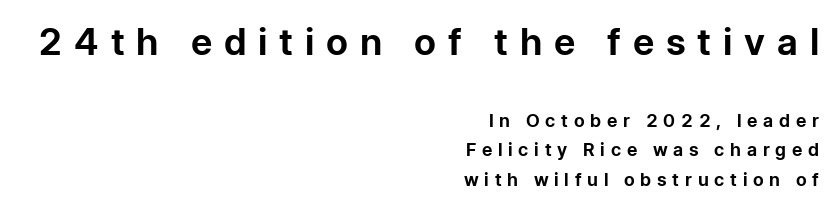
{"serif": "no", "italic": "no", "bold": "yes", "weight": "bold", "width": "normal", "stroke_contrast": "low", "x_height": "medium", "monospaced": "no", "underline": "no", "align": "right", "line_spacing": "normal", "line_spacing_ratio": 1.63, "letter_spacing": "wide", "letter_spacing_em": 0.32, "larger_block": "first", "size_ratio": 2.06, "glyph_px": 37}
